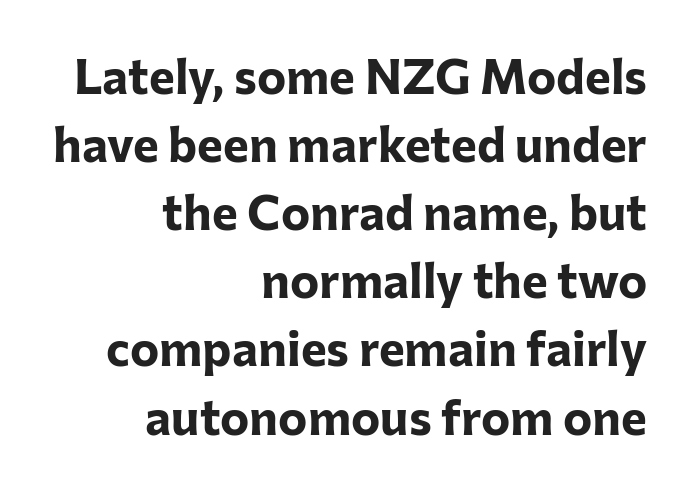
Q: Is the text bold? A: Yes.
Q: Is the text italic (slanted)? A: No, it is upright.
Q: Is the typeface a serif or a sans-serif typeface? A: Sans-serif.
Q: Is the text underlined? A: No.
Q: How is the paragraph aligned? A: Right-aligned.
Q: Is the spacing between letters normal or unusually wide? A: Normal.
Q: Is the spacing between lines tight, normal or loose? A: Normal.
Q: Width (condensed, normal, or wide)? A: Normal.
Q: Stroke contrast? A: Low.
Q: x-height? A: Medium.
Q: Monospaced? A: No.
